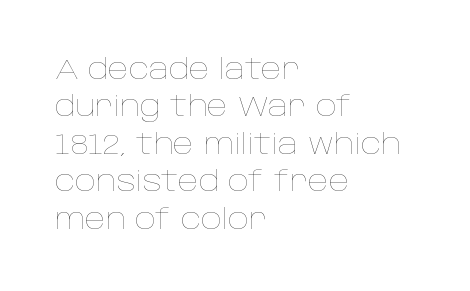
The image shows 29 px thin type, upright; set left-aligned, normal line spacing (1.29x), normal letter spacing, not underlined; low stroke contrast and a large x-height.
